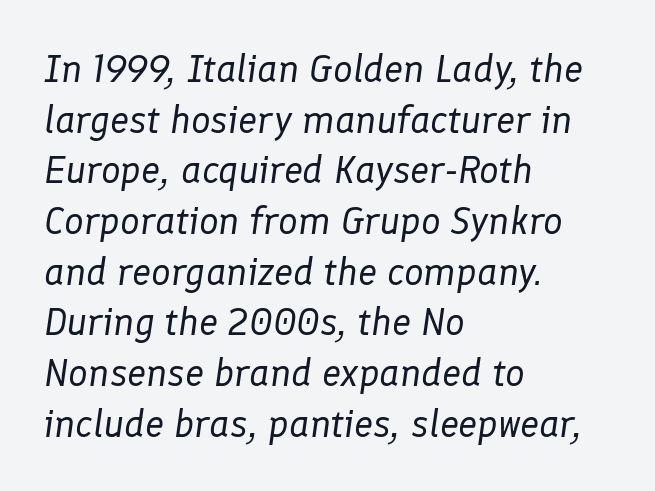
A quiet, ordinary-to-light weight characterises the typeface. Varying glyph widths throughout — classic text-font behaviour. Successive baselines arrive at the customary interval. These lines keep a tight, regular rhythm from letter to letter.
